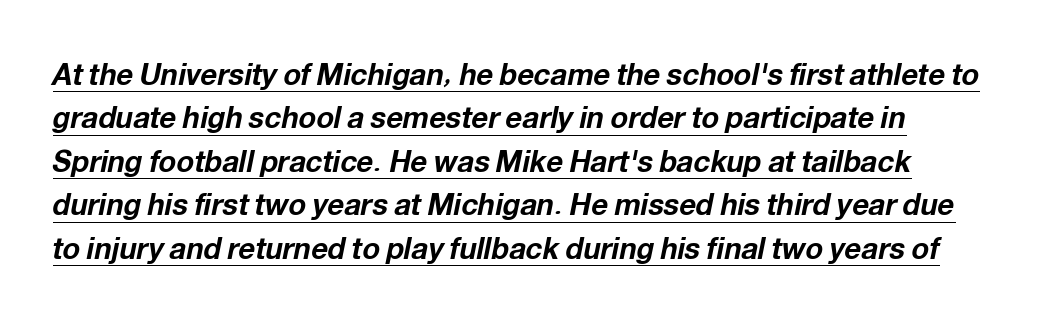
Q: Is the text bold? A: Yes.
Q: Is the text italic (slanted)? A: Yes, it leans right by about 12 degrees.
Q: Is the text underlined? A: Yes.
Q: Is the spacing between letters normal or unusually wide? A: Normal.
Q: Is the spacing between lines tight, normal or loose? A: Normal.
Q: Width (condensed, normal, or wide)? A: Normal.
Q: Stroke contrast? A: Low.
Q: x-height? A: Medium.
Q: Monospaced? A: No.
